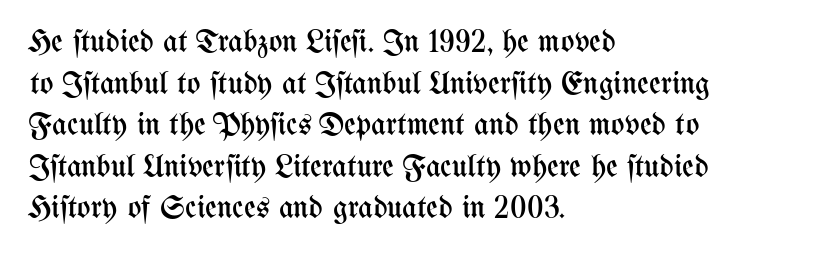
{"italic": "no", "bold": "no", "weight": "regular", "width": "condensed", "stroke_contrast": "medium", "x_height": "medium", "monospaced": "no", "underline": "no", "align": "left", "line_spacing": "normal", "line_spacing_ratio": 1.3, "letter_spacing": "normal", "letter_spacing_em": 0.0, "glyph_px": 32}
